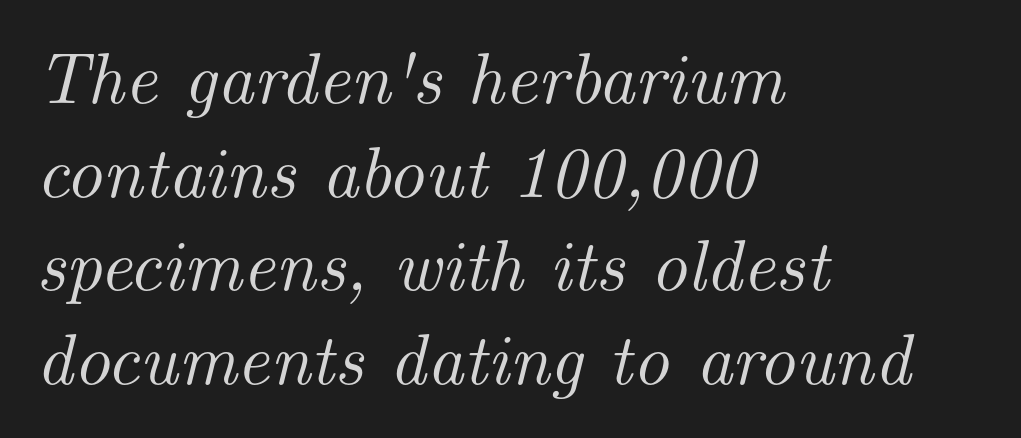
{"serif": "yes", "italic": "yes", "lean": "right", "slant_degrees": 14, "width": "normal", "stroke_contrast": "medium", "x_height": "small", "monospaced": "no", "underline": "no", "align": "left", "line_spacing": "normal", "line_spacing_ratio": 1.3, "letter_spacing": "normal", "letter_spacing_em": 0.0, "glyph_px": 72}
